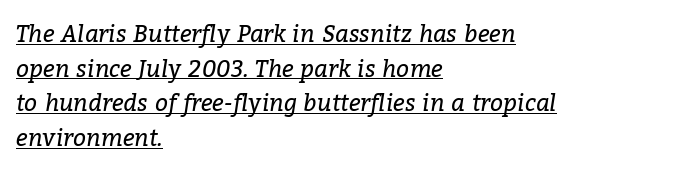
Which margin do the lines hug? The left one — the right edge is uneven. Every character sits at an angle, as italics do. Honestly, the underline is the first thing you notice here. Is the stroke heavy? The answer is a plain regular-or-lighter. This sample keeps an unexceptional amount of space between lines.
